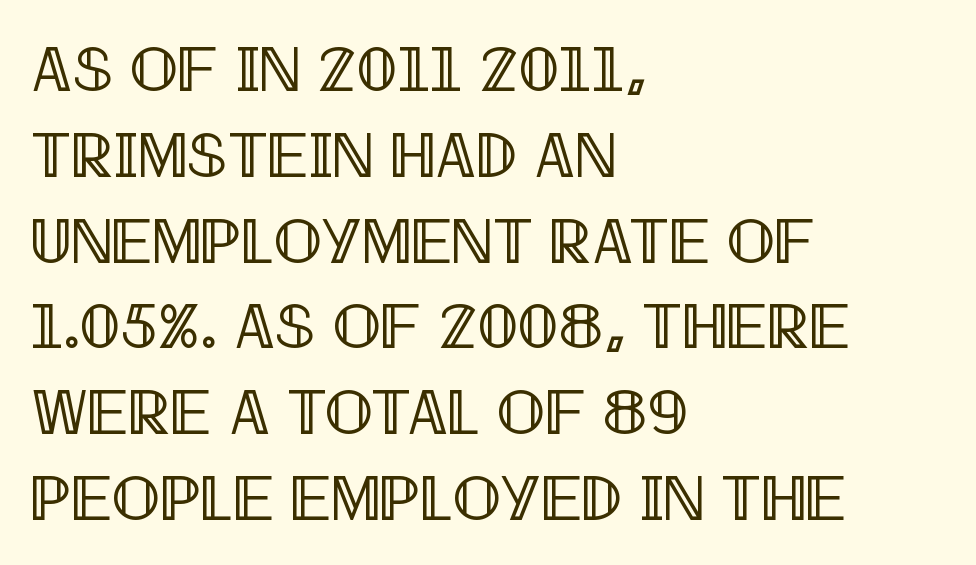
Q: Is the text italic (slanted)? A: No, it is upright.
Q: Is the text underlined? A: No.
Q: How is the paragraph aligned? A: Left-aligned.
Q: Is the spacing between letters normal or unusually wide? A: Normal.
Q: Is the spacing between lines tight, normal or loose? A: Normal.
Q: Width (condensed, normal, or wide)? A: Condensed.
Q: x-height? A: Large.
Q: Monospaced? A: No.
